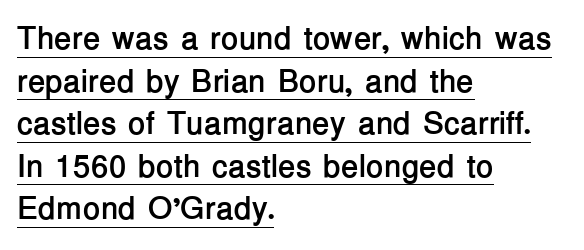
This sample uses an upright cut, with every glyph sitting square on the baseline. The letters sit at their default tracking, neither squeezed nor spread. Where is the straight margin? On the left. Is this a fixed-width face? No — the glyphs have proportional, varying widths. These lines are composed in type without serifs.
